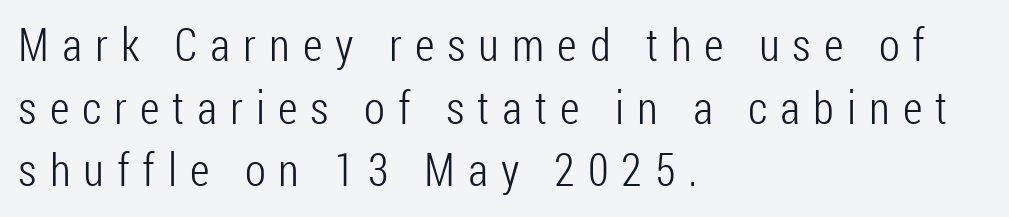
{"serif": "no", "italic": "no", "bold": "no", "weight": "light", "width": "condensed", "stroke_contrast": "low", "x_height": "medium", "monospaced": "no", "underline": "no", "align": "left", "line_spacing": "normal", "line_spacing_ratio": 1.36, "letter_spacing": "wide", "letter_spacing_em": 0.28, "glyph_px": 46}
